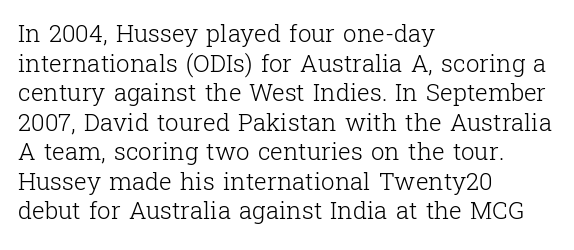
Words appear dense and cohesive because spacing is normal. Stem width sits at or under what a default text font uses. Honestly, there is no underline to notice here at all. The lettering stays uniformly vertical, giving the passage a roman look.
